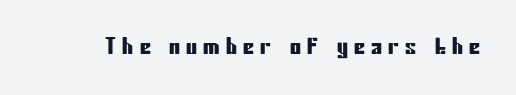
The image shows 22 px text type, upright; set unusually wide letter spacing (+0.28 em), not underlined.
